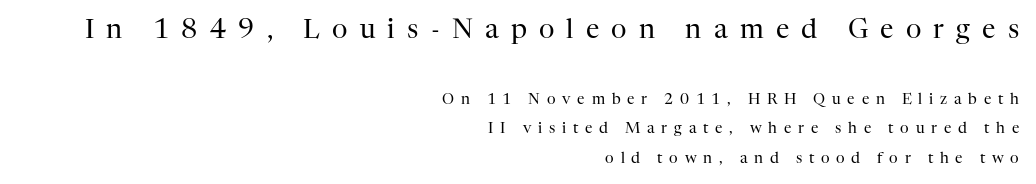
Each line ends at the same right margin while the left side varies. Which chunk is bigger? The first one — the top block dwarfs the bottom. The font is comparable to plain body text, perhaps lighter. Descender tails drop into unmarked territory. Leading: increased.
